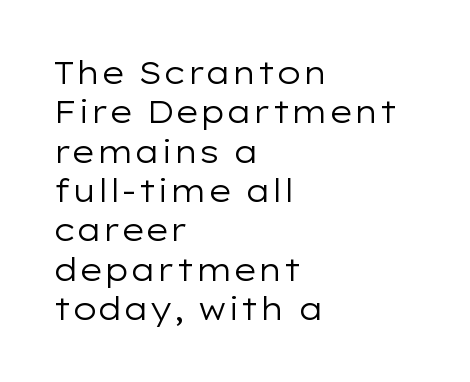
{"serif": "no", "italic": "no", "bold": "no", "weight": "regular", "width": "wide", "stroke_contrast": "low", "x_height": "medium", "monospaced": "no", "underline": "no", "align": "left", "line_spacing": "normal", "line_spacing_ratio": 1.27, "letter_spacing": "normal", "letter_spacing_em": 0.0, "glyph_px": 31}
